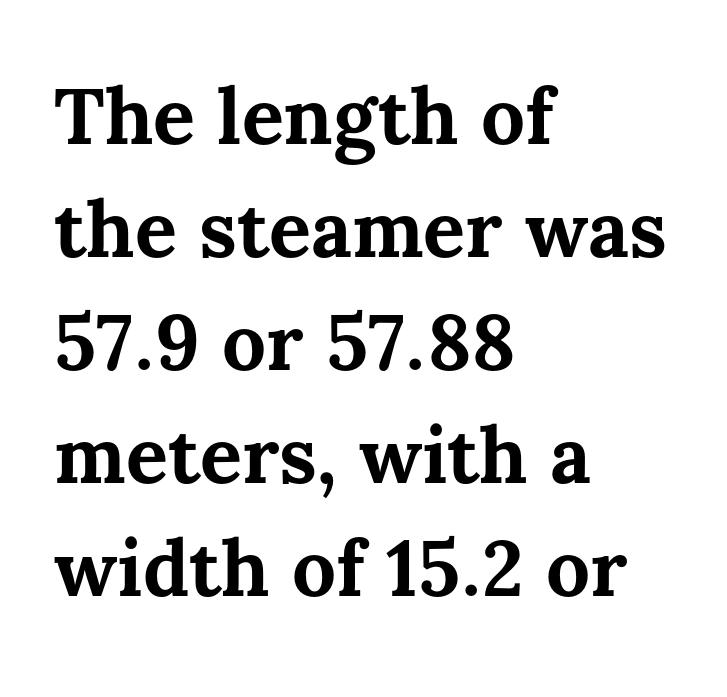
{"italic": "no", "bold": "yes", "weight": "bold", "width": "normal", "stroke_contrast": "medium", "x_height": "medium", "monospaced": "no", "underline": "no", "align": "left", "line_spacing": "normal", "line_spacing_ratio": 1.45, "letter_spacing": "normal", "letter_spacing_em": 0.0, "glyph_px": 78}
